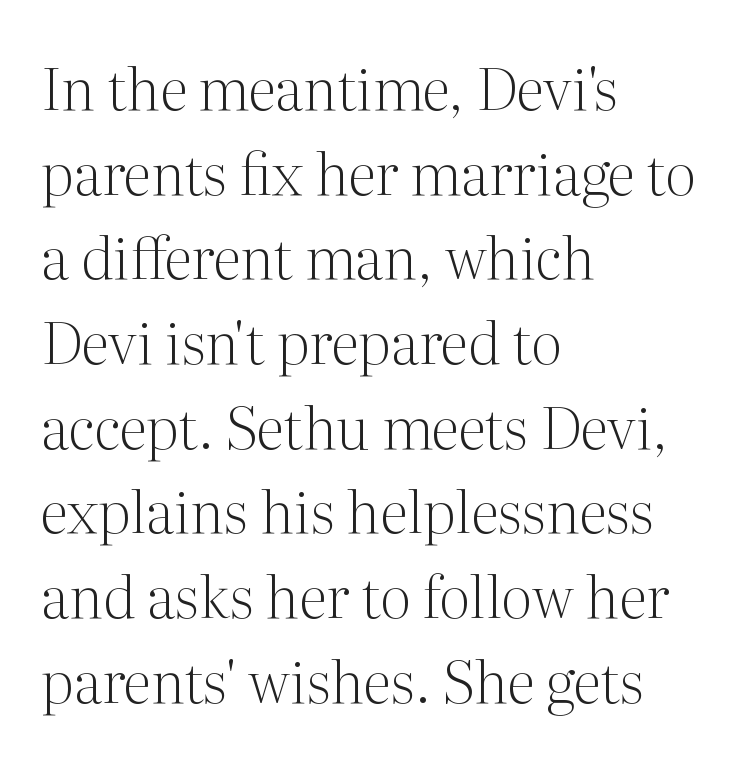
Q: Is the text bold? A: No.
Q: Is the text italic (slanted)? A: No, it is upright.
Q: Is the typeface a serif or a sans-serif typeface? A: Serif.
Q: Is the text underlined? A: No.
Q: How is the paragraph aligned? A: Left-aligned.
Q: Is the spacing between letters normal or unusually wide? A: Normal.
Q: Is the spacing between lines tight, normal or loose? A: Normal.
Q: Width (condensed, normal, or wide)? A: Normal.
Q: Stroke contrast? A: Medium.
Q: x-height? A: Medium.
Q: Monospaced? A: No.
